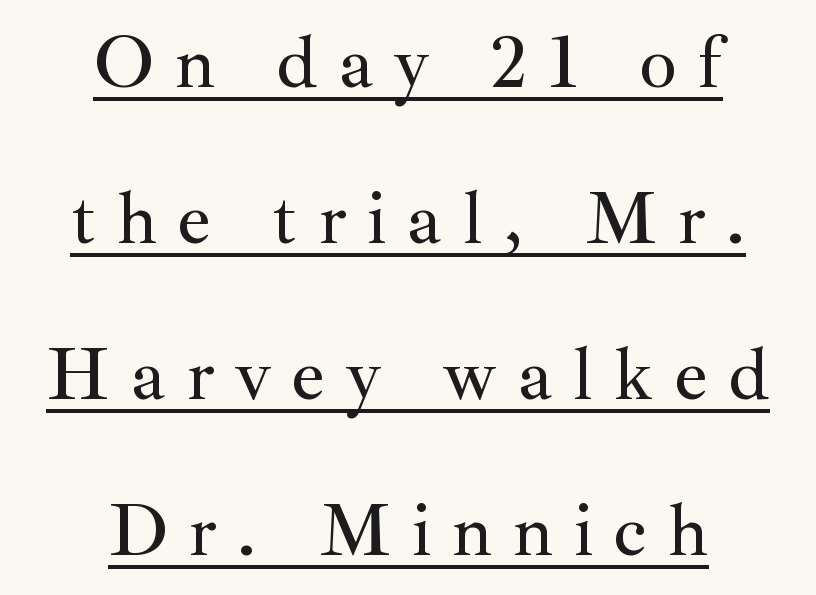
The image shows 75 px serif type, upright; set centered, loose line spacing (2.08x), unusually wide letter spacing (+0.27 em), underlined; medium stroke contrast and a small x-height.
